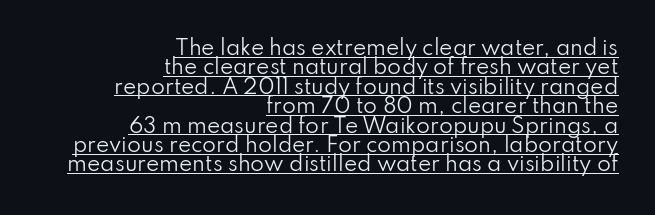
{"italic": "no", "bold": "no", "underline": "yes", "align": "right", "line_spacing": "tight", "line_spacing_ratio": 0.97, "letter_spacing": "normal", "letter_spacing_em": 0.0, "glyph_px": 20}
